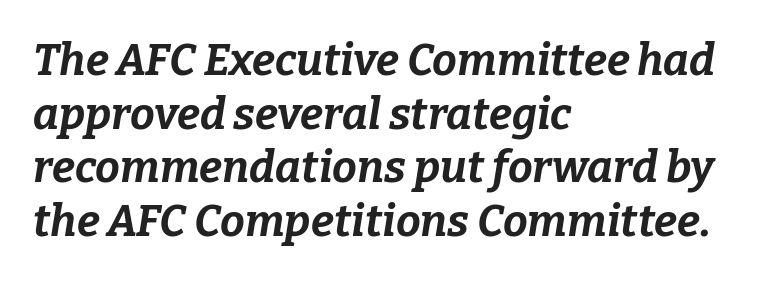
Type without underlining. Quick note: italic. The rendering uses natural spacing where letterforms have individual widths. Compared with an ordinary text face, these strokes are far heavier — a full bold.
